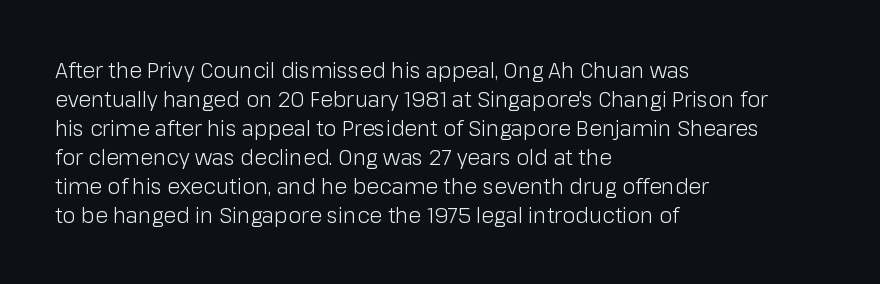
Letters rest on an invisible, unmarked baseline. Heaviness? Minimal to ordinary, like unemphasized prose. The rendering anchors every line to the left-hand side. The line-height multiplier appears to be the usual default.
